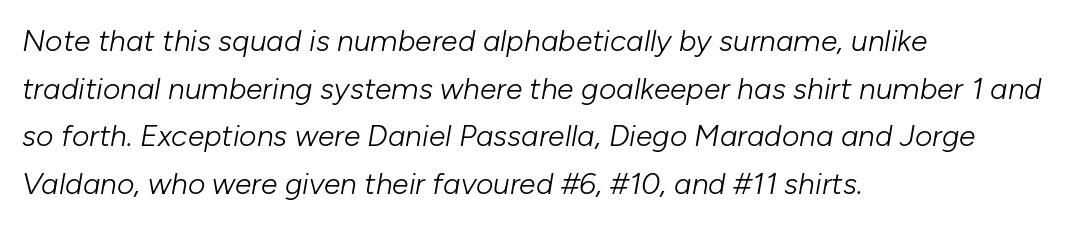
Is the block centered? No — it sits flush against the left margin. Varying glyph widths throughout — classic text-font behaviour. The passage shown stacks its lines at a standard gap. In terms of letterspacing, this is plain default setting. A clean baseline with only descenders dipping below it.
